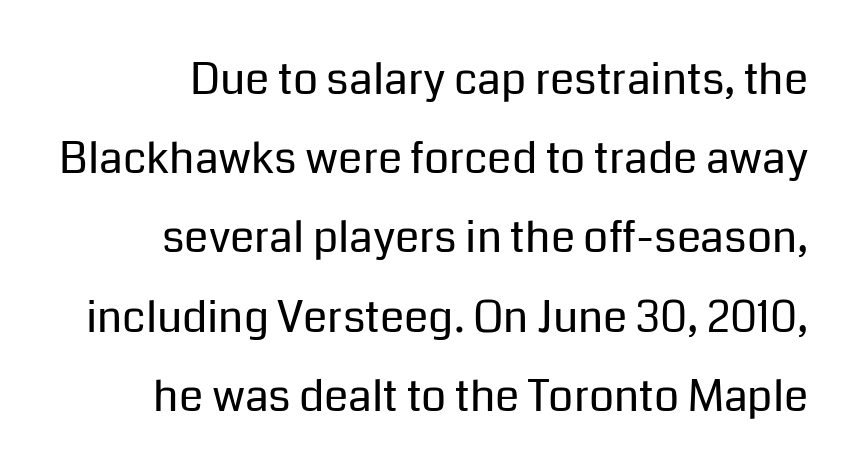
The image shows 44 px regular-weight sans-serif type, upright; set line spacing 1.8x, normal letter spacing, not underlined; low stroke contrast and a medium x-height.
